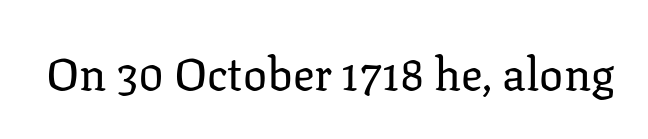
The image shows 45 px regular-weight serif type, upright; set normal letter spacing, not underlined; low stroke contrast and a medium x-height.
